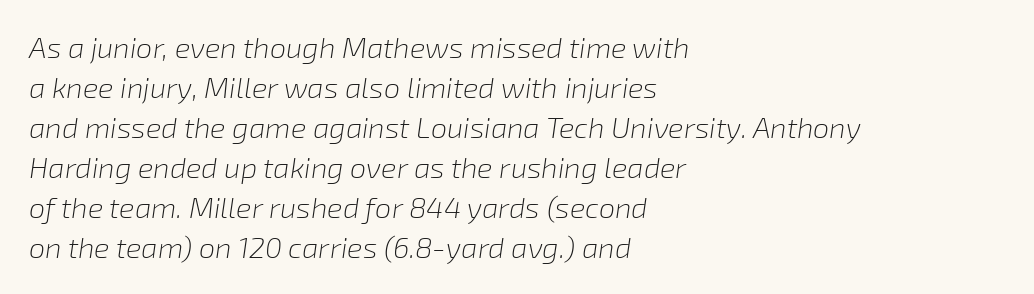
The image shows 29 px light type, italic (leaning right); set left-aligned, normal line spacing (1.38x), normal letter spacing, not underlined; low stroke contrast and a medium x-height.
